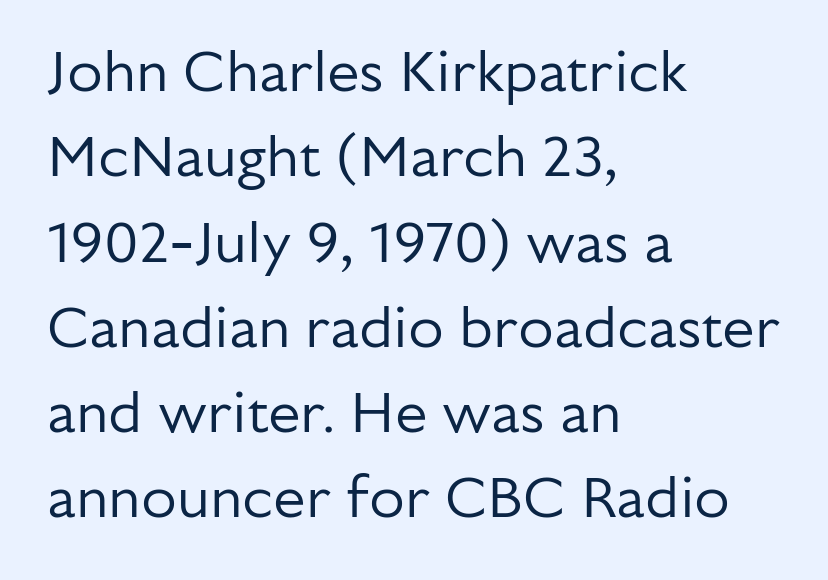
The image shows 58 px regular-weight sans-serif type, upright; set left-aligned, normal line spacing (1.47x), normal letter spacing, not underlined; low stroke contrast and a medium x-height.
